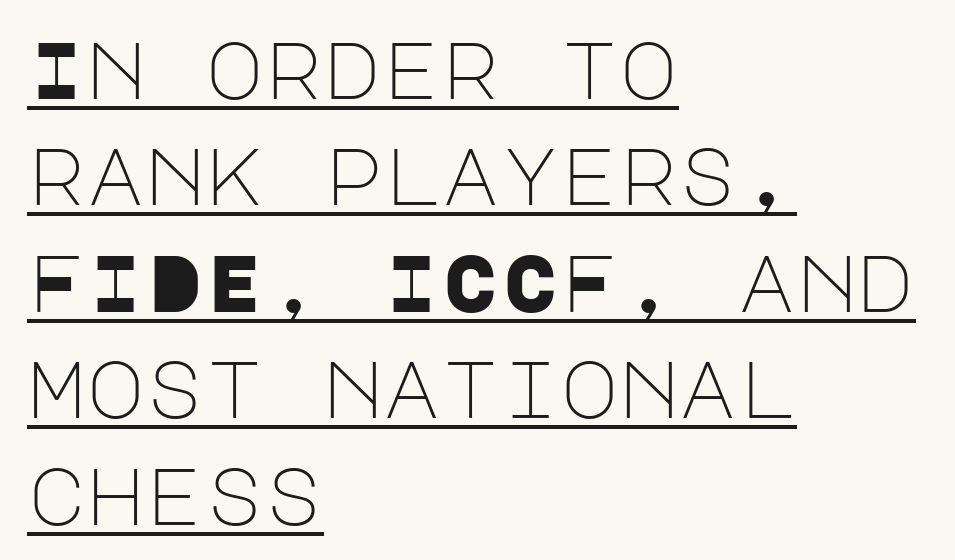
{"serif": "no", "italic": "no", "bold": "no", "weight": "light", "width": "normal", "stroke_contrast": "low", "x_height": "large", "underline": "yes", "align": "left", "line_spacing": "normal", "line_spacing_ratio": 1.33, "letter_spacing": "normal", "letter_spacing_em": 0.0, "glyph_px": 80}
